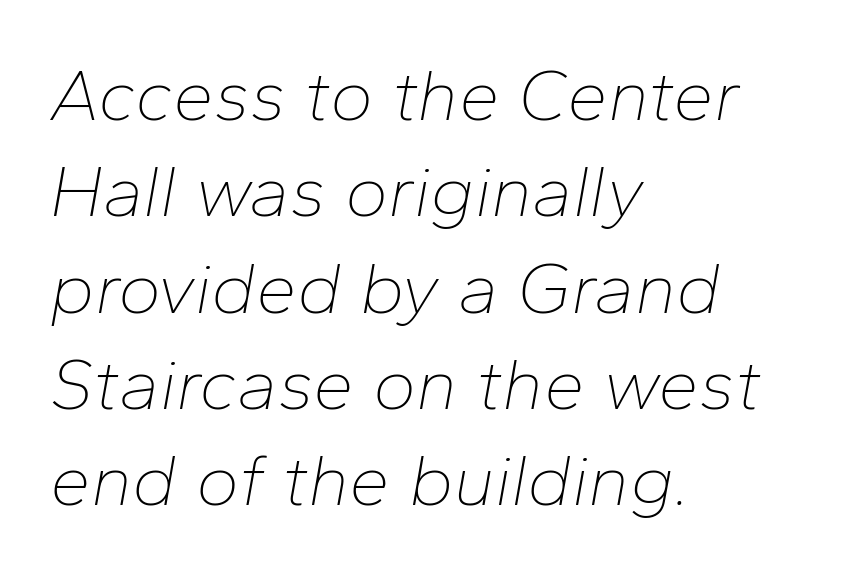
The compositor pushed each line to the left boundary. The passage shown stacks its lines at a standard gap. Weight class: somewhere from thin through regular. Has an underline been added? It has not. These lines keep a tight, regular rhythm from letter to letter. These lines are rendered in a variable-pitch font.
